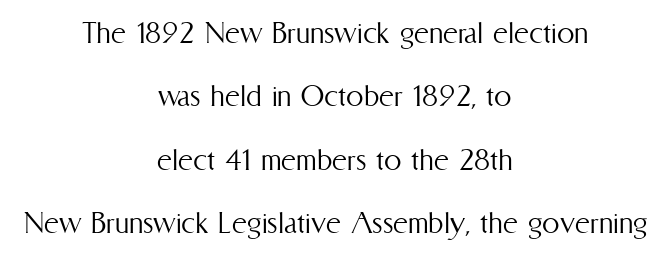
The baseline area is clear. Weight: in the light-to-regular range. This rendering uses center alignment, leaving both contours irregular but symmetric. Varying glyph widths throughout — classic text-font behaviour. Italic: no, the glyphs are upright roman.
